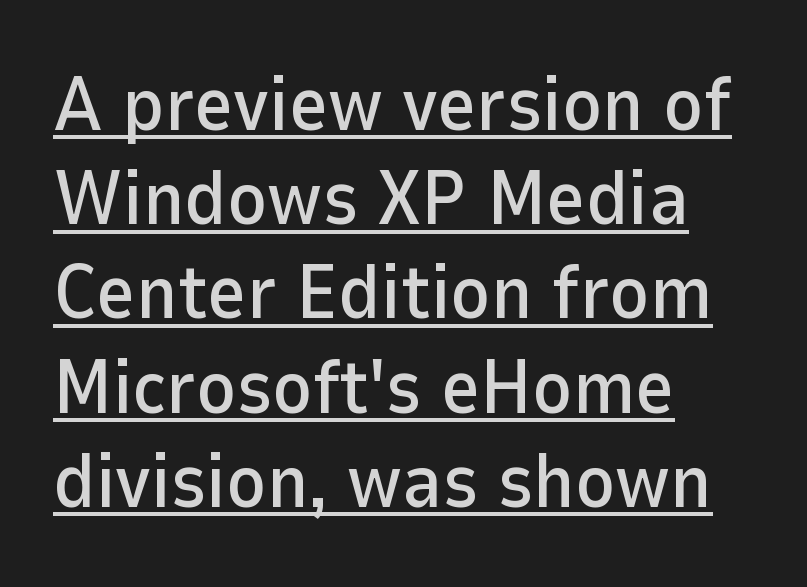
Q: Is the text italic (slanted)? A: No, it is upright.
Q: Is the typeface a serif or a sans-serif typeface? A: Sans-serif.
Q: Is the text underlined? A: Yes.
Q: How is the paragraph aligned? A: Left-aligned.
Q: Is the spacing between letters normal or unusually wide? A: Normal.
Q: Width (condensed, normal, or wide)? A: Normal.
Q: Stroke contrast? A: Low.
Q: x-height? A: Medium.
Q: Monospaced? A: No.
